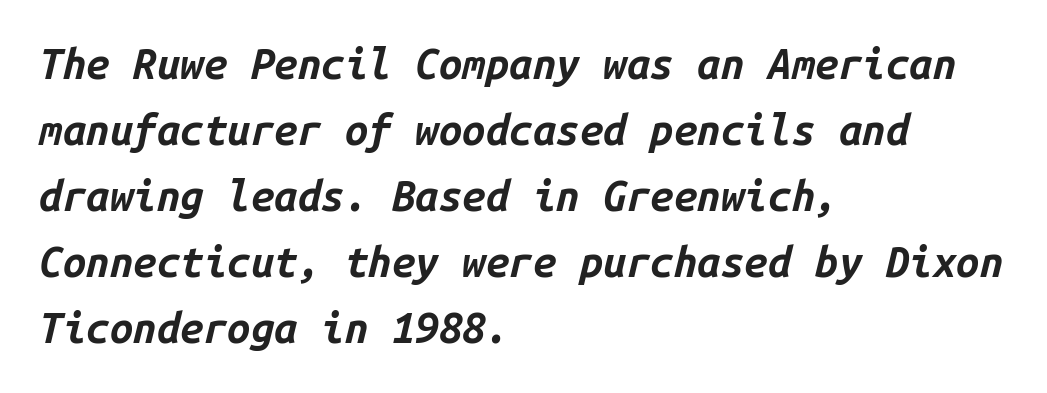
The text block is weighted toward the left margin, trailing off unevenly rightward. This sample keeps an unexceptional amount of space between lines. The letters are bold, with thick, heavy strokes. The zone under the glyphs is completely vacant. The glyphs look as if they've been sheared to an angle. The face used here is monospaced, like something from a code editor.
